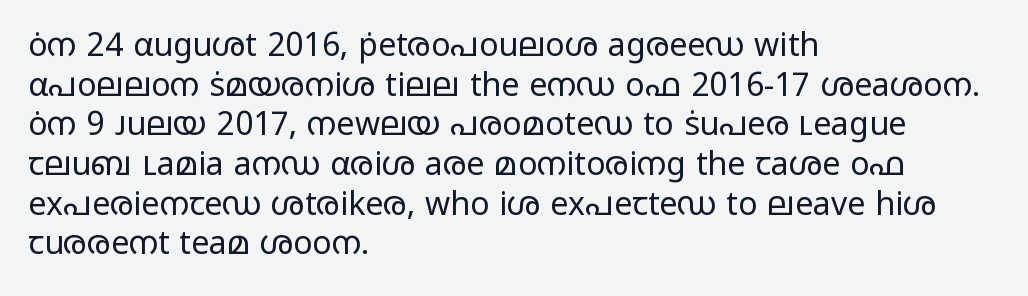
{"serif": "no", "italic": "no", "bold": "no", "weight": "regular", "width": "wide", "stroke_contrast": "low", "x_height": "medium", "monospaced": "no", "underline": "no", "align": "left", "line_spacing_ratio": 1.24, "letter_spacing": "normal", "letter_spacing_em": 0.0, "glyph_px": 32}
